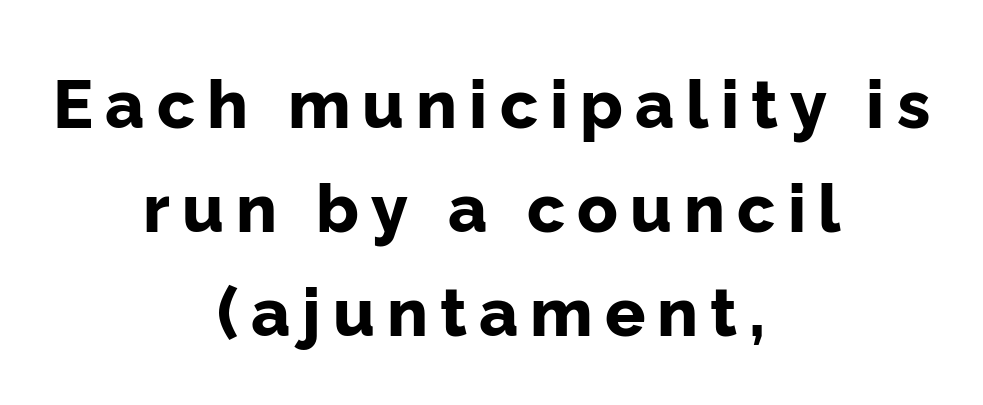
Horizontal bands of white between lines are of average thickness. The font's upright variant was chosen for this text. Do the characters align in a grid? No, the font is proportional. A sans-serif font was chosen for this passage. Weight check: bold — yes, fully. In CSS terms this would be text-align: center.
